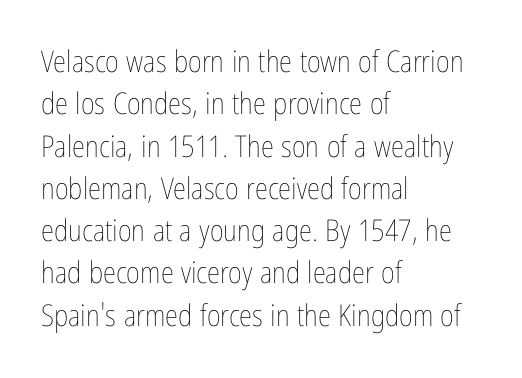
Q: Is the text bold? A: No.
Q: Is the text italic (slanted)? A: No, it is upright.
Q: Is the text underlined? A: No.
Q: How is the paragraph aligned? A: Left-aligned.
Q: Is the spacing between letters normal or unusually wide? A: Normal.
Q: Is the spacing between lines tight, normal or loose? A: Normal.
Q: Width (condensed, normal, or wide)? A: Condensed.
Q: Stroke contrast? A: Low.
Q: x-height? A: Medium.
Q: Monospaced? A: No.
